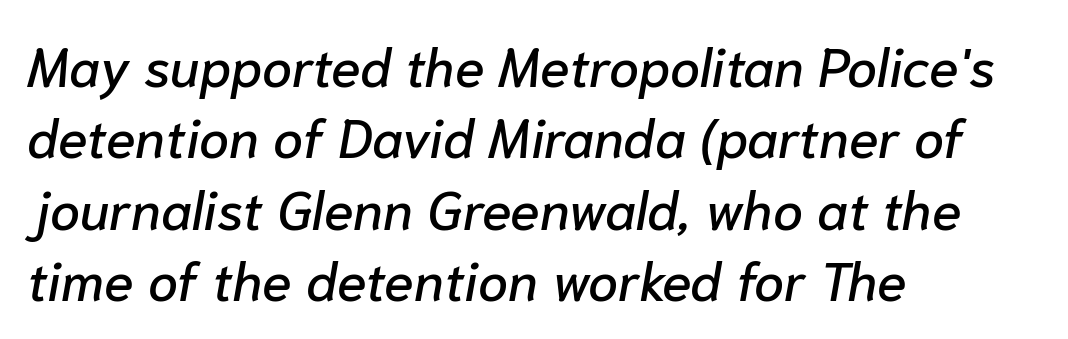
{"italic": "yes", "lean": "right", "slant_degrees": 10, "width": "normal", "stroke_contrast": "low", "x_height": "medium", "monospaced": "no", "underline": "no", "align": "left", "line_spacing": "normal", "line_spacing_ratio": 1.32, "letter_spacing": "normal", "letter_spacing_em": 0.0, "glyph_px": 54}
